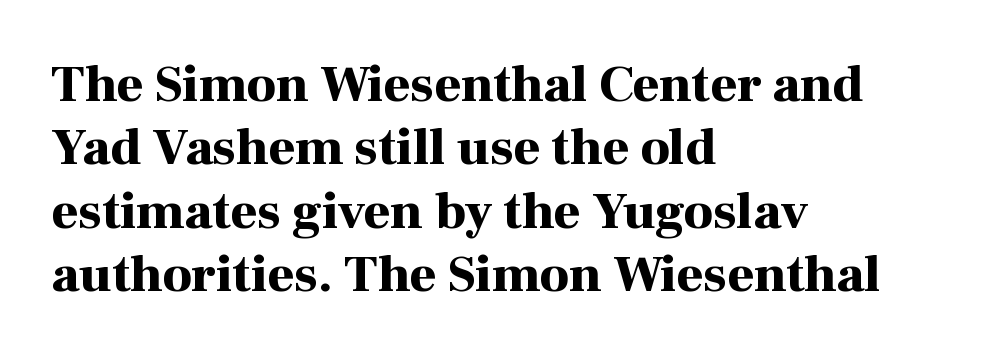
Q: Is the text bold? A: Yes.
Q: Is the text italic (slanted)? A: No, it is upright.
Q: Is the typeface a serif or a sans-serif typeface? A: Serif.
Q: Is the text underlined? A: No.
Q: How is the paragraph aligned? A: Left-aligned.
Q: Is the spacing between letters normal or unusually wide? A: Normal.
Q: Width (condensed, normal, or wide)? A: Normal.
Q: Stroke contrast? A: High.
Q: x-height? A: Medium.
Q: Monospaced? A: No.
